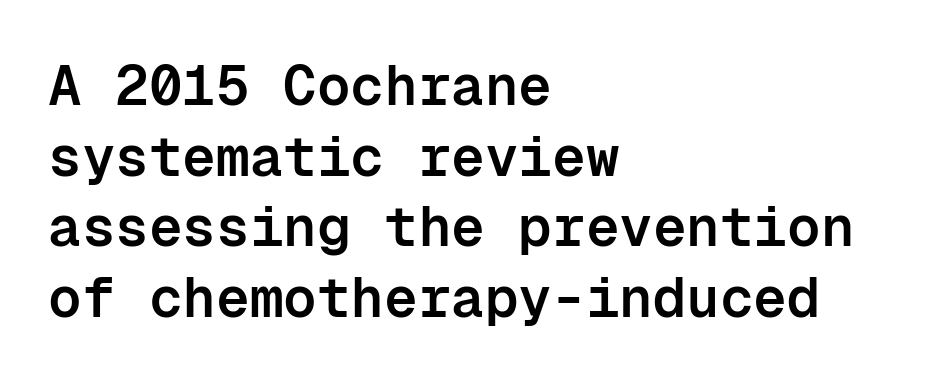
Q: Is the text bold? A: Semi-bold.
Q: Is the text italic (slanted)? A: No, it is upright.
Q: Is the typeface a serif or a sans-serif typeface? A: Sans-serif.
Q: Is the text underlined? A: No.
Q: How is the paragraph aligned? A: Left-aligned.
Q: Is the spacing between letters normal or unusually wide? A: Normal.
Q: Is the spacing between lines tight, normal or loose? A: Normal.
Q: Width (condensed, normal, or wide)? A: Normal.
Q: Stroke contrast? A: Low.
Q: x-height? A: Medium.
Q: Monospaced? A: Yes.
